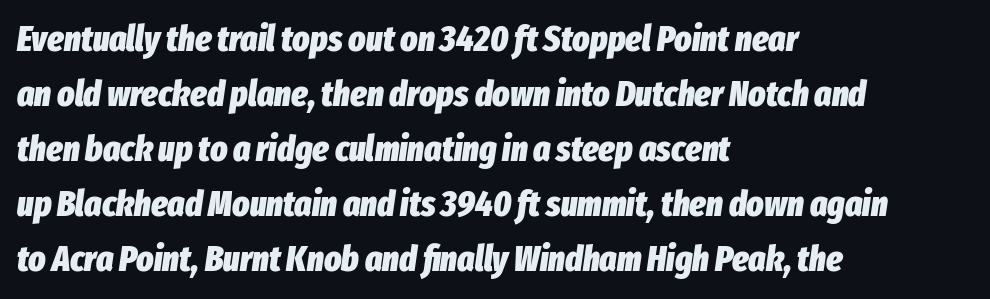
Caption: multi-line text, flush left, ragged right. Each new line begins a customary step beneath the previous one. Heavy, bold letterforms. Descenders hang freely into open space. Looks like regular typesetting: each glyph gets only the width it needs. These lines were composed using italics.
